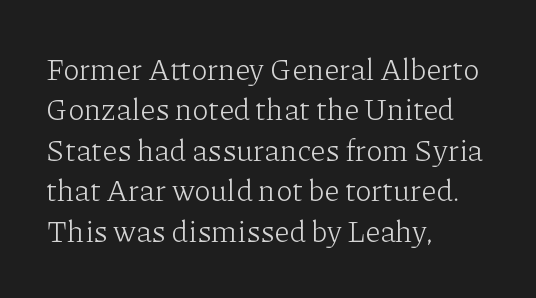
{"serif": "yes", "italic": "no", "bold": "no", "weight": "light", "width": "normal", "stroke_contrast": "low", "x_height": "medium", "monospaced": "no", "underline": "no", "align": "left", "line_spacing": "normal", "line_spacing_ratio": 1.35, "letter_spacing": "normal", "letter_spacing_em": 0.0, "glyph_px": 30}
